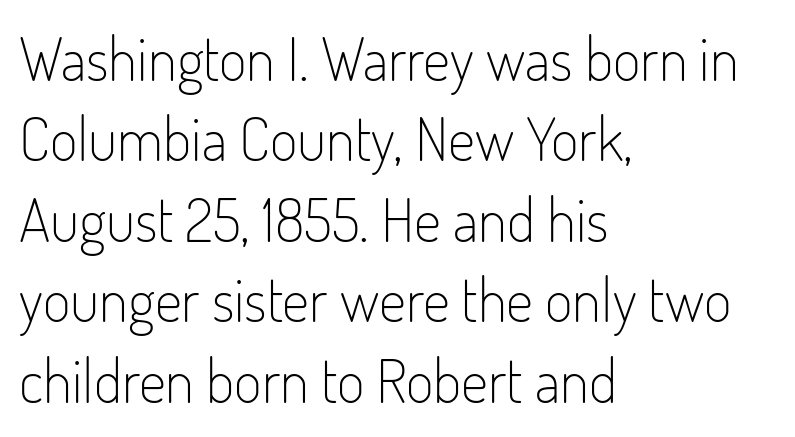
{"serif": "no", "italic": "no", "bold": "no", "weight": "light", "width": "condensed", "stroke_contrast": "low", "x_height": "small", "monospaced": "no", "underline": "no", "align": "left", "line_spacing": "normal", "line_spacing_ratio": 1.34, "letter_spacing": "normal", "letter_spacing_em": 0.0, "glyph_px": 60}
